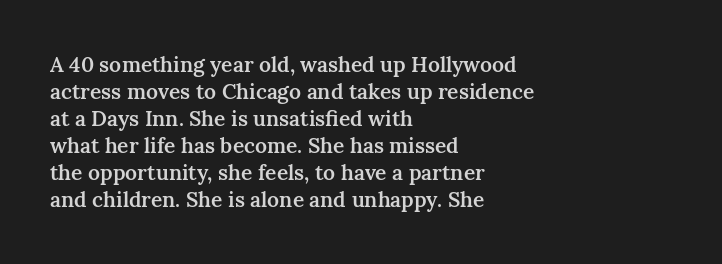
The typography opts for an upright posture over an oblique one. The typesetting leans somewhat heavy: a semibold. Look at the tracking — it's just the regular setting, nothing added. Bare-footed words on every line. Summary of vertical rhythm: regular, with standard interline spacing. The paragraph shown leans on its left margin.
